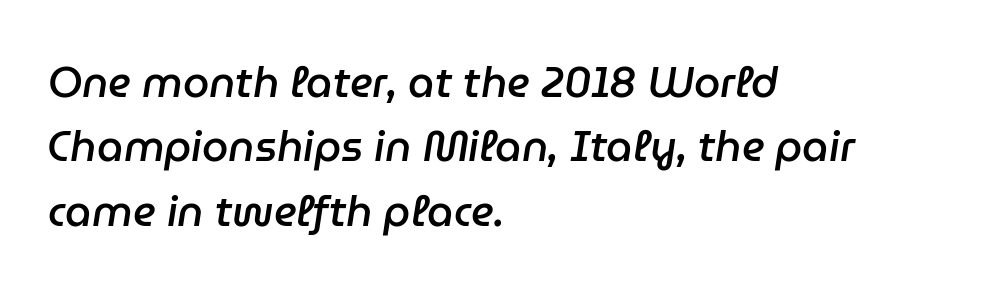
Q: Is the text bold? A: Semi-bold.
Q: Is the text italic (slanted)? A: Yes, it leans right by about 9 degrees.
Q: Is the text underlined? A: No.
Q: How is the paragraph aligned? A: Left-aligned.
Q: Is the spacing between letters normal or unusually wide? A: Normal.
Q: Is the spacing between lines tight, normal or loose? A: Normal.
Q: Width (condensed, normal, or wide)? A: Normal.
Q: Stroke contrast? A: Low.
Q: x-height? A: Medium.
Q: Monospaced? A: No.
